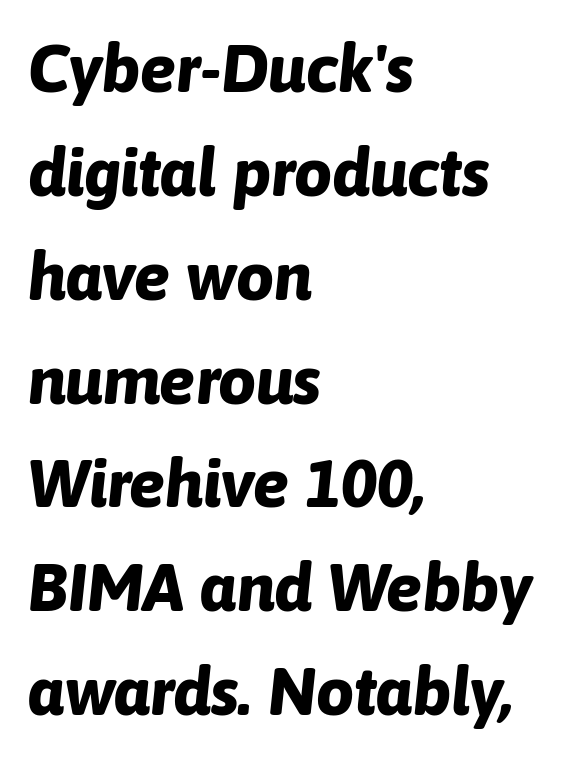
This is oblique type, the kind used for emphasis or titles. The foot of each line stays bare and open. Reading down the block, your eye returns to a fixed left position each line. The line texture is even and compact thanks to regular tracking. The letters advance in unequal steps, a hallmark of proportional type.
